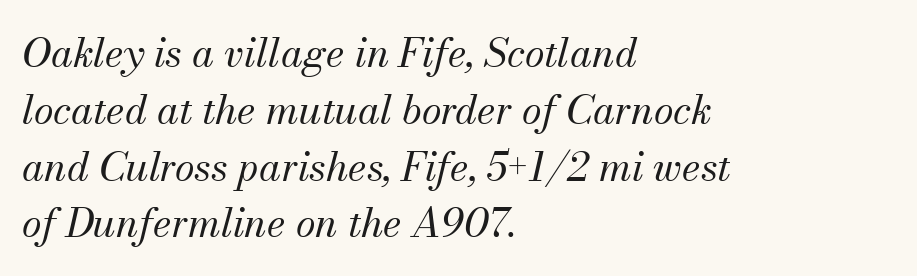
The image shows 40 px regular-weight serif type, italic (leaning right); set left-aligned, normal line spacing (1.42x), normal letter spacing, not underlined; medium stroke contrast and a small x-height.
